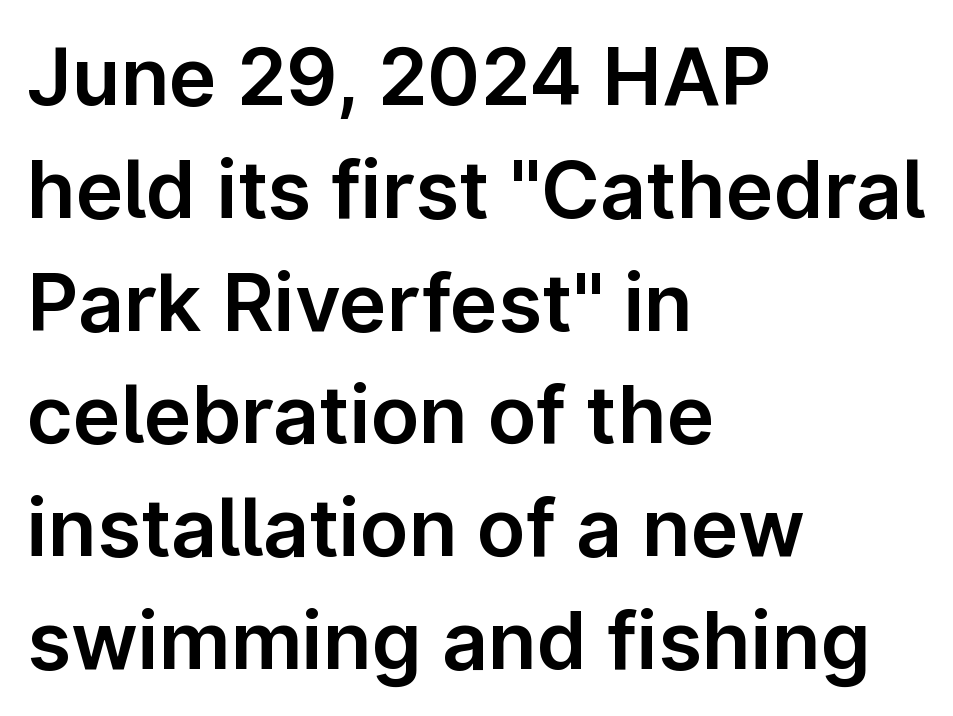
Q: Is the text italic (slanted)? A: No, it is upright.
Q: Is the typeface a serif or a sans-serif typeface? A: Sans-serif.
Q: Is the text underlined? A: No.
Q: How is the paragraph aligned? A: Left-aligned.
Q: Is the spacing between letters normal or unusually wide? A: Normal.
Q: Is the spacing between lines tight, normal or loose? A: Normal.
Q: Width (condensed, normal, or wide)? A: Normal.
Q: Stroke contrast? A: Low.
Q: x-height? A: Medium.
Q: Monospaced? A: No.
